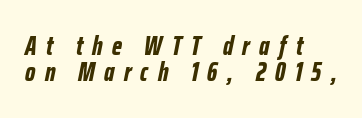
The image shows 26 px bold type, italic (leaning right); set left-aligned, tight line spacing (0.99x), unusually wide letter spacing (+0.36 em), not underlined.
